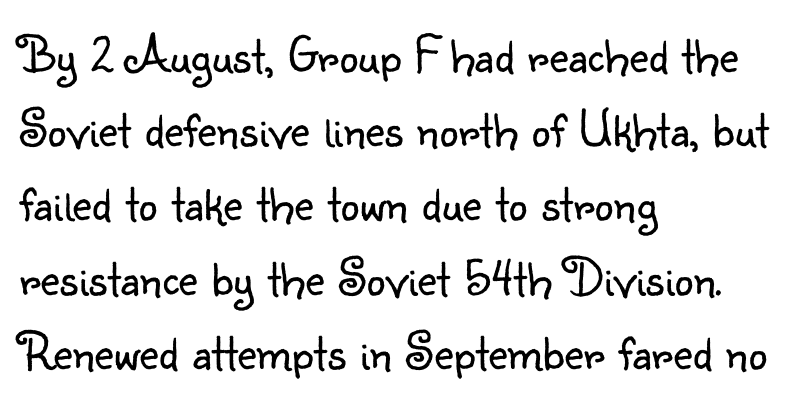
Q: Is the text bold? A: No.
Q: Is the text italic (slanted)? A: No, it is upright.
Q: Is the typeface a serif or a sans-serif typeface? A: Sans-serif.
Q: Is the text underlined? A: No.
Q: How is the paragraph aligned? A: Left-aligned.
Q: Is the spacing between letters normal or unusually wide? A: Normal.
Q: Is the spacing between lines tight, normal or loose? A: Normal.
Q: Width (condensed, normal, or wide)? A: Normal.
Q: Stroke contrast? A: Low.
Q: x-height? A: Small.
Q: Monospaced? A: No.
